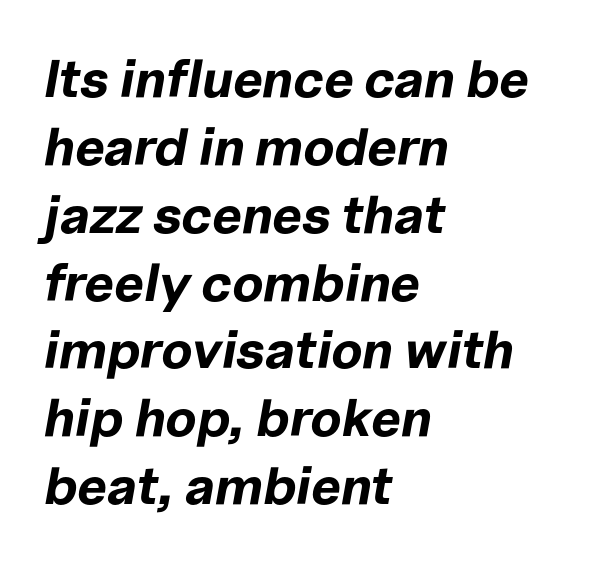
Q: Is the text bold? A: Yes.
Q: Is the text italic (slanted)? A: Yes, it leans right by about 10 degrees.
Q: Is the text underlined? A: No.
Q: How is the paragraph aligned? A: Left-aligned.
Q: Is the spacing between letters normal or unusually wide? A: Normal.
Q: Is the spacing between lines tight, normal or loose? A: Normal.
Q: Width (condensed, normal, or wide)? A: Normal.
Q: Stroke contrast? A: Low.
Q: x-height? A: Medium.
Q: Monospaced? A: No.
